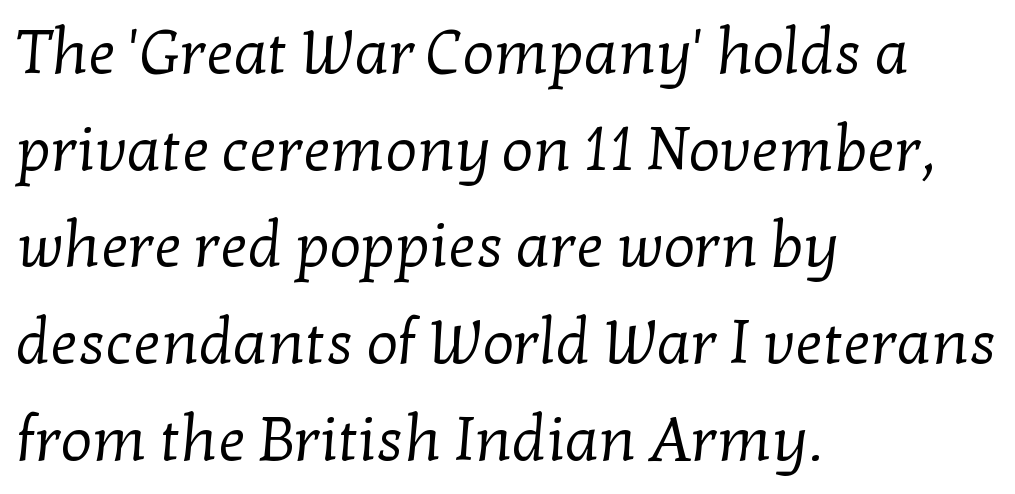
A typesetter would call this leading conventional body-copy spacing. Nobody touched the tracking dial on this one. Character widths vary here, with narrow letters taking less room than wide ones. Stems and bowls with no extra thickness — not bold. Font category for this specimen: serif. Each line starts at the same left margin while the right side varies.
